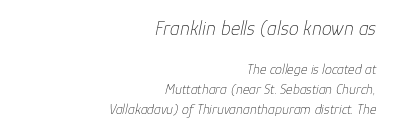
Q: Is the text bold? A: No.
Q: Is the text italic (slanted)? A: Yes, it leans right by about 12 degrees.
Q: Is the text underlined? A: No.
Q: How is the paragraph aligned? A: Right-aligned.
Q: Is the spacing between letters normal or unusually wide? A: Normal.
Q: Is the spacing between lines tight, normal or loose? A: Normal.
Q: Which block of text is set in a larger size, the first (top) or the second (bottom)? A: The first (top) one.
